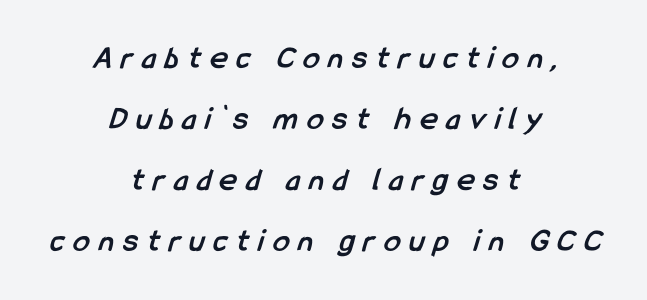
The letters are bold, with thick, heavy strokes. Character widths vary here, with narrow letters taking less room than wide ones. This sample uses expanded letter spacing, leaving extra air between glyphs. Anything drawn beneath the words? Only blank space. The lines in this sample share a center point and differ in where they start and stop. This sample uses a sans-serif face.
